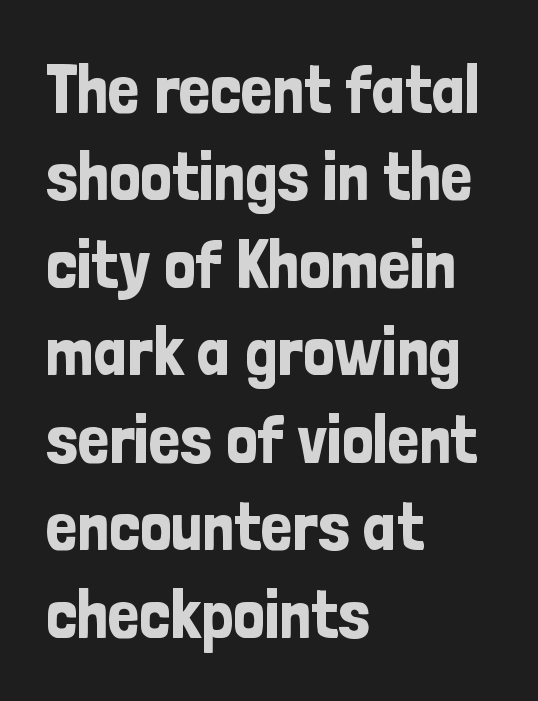
A typesetter would call this zero additional tracking. Short and long lines alike share a common starting point at left. Spacing verdict: proportional, widths tailored to each character. A typesetter would label this face a sans. Quick note: underline off.
